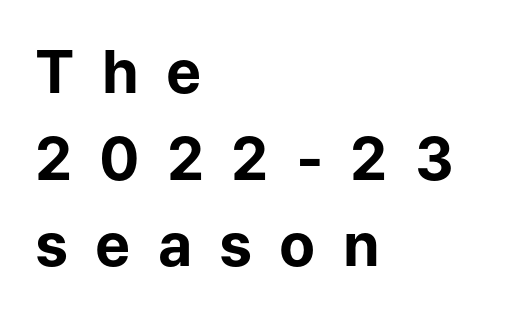
Typesetter's note: full bold, strokes at maximum text heaviness. The lines sit at an ordinary, default distance from one another. In terms of posture, this sample is upright. A bare baseline throughout the passage. The face used here is a sans, in the tradition of grotesques and geometrics.
